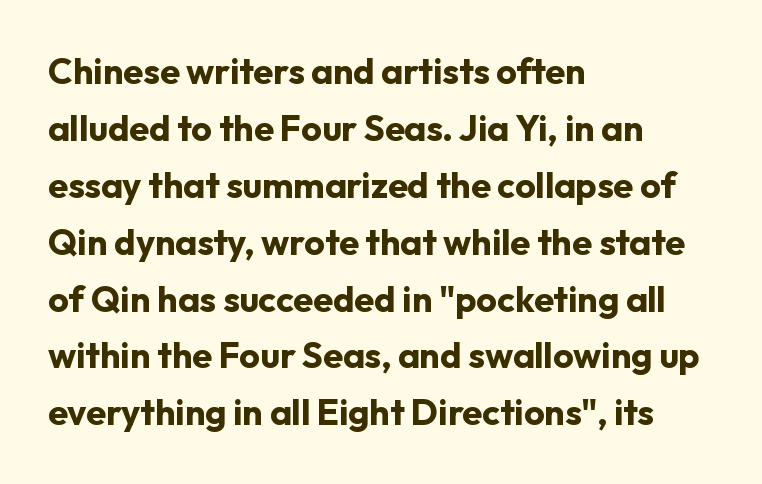
It's the straight-up-and-down kind of type. The strip under each line holds only bare page. The text was rendered using a sans face with plain stroke endings. The line texture is even and compact thanks to regular tracking. Stroke thickness is high; the sample reads as a true bold.
